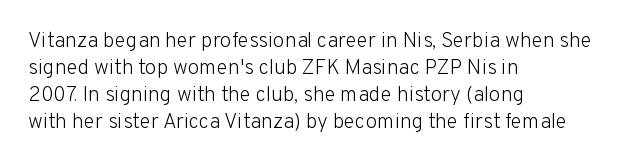
{"italic": "no", "bold": "no", "underline": "no", "align": "left", "line_spacing": "normal", "line_spacing_ratio": 1.28, "letter_spacing": "normal", "letter_spacing_em": 0.0, "glyph_px": 21}
